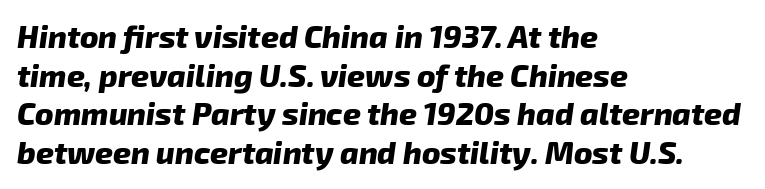
The image shows 31 px heavy type, italic (leaning right); set left-aligned, normal line spacing (1.25x), normal letter spacing, not underlined; low stroke contrast and a medium x-height.
